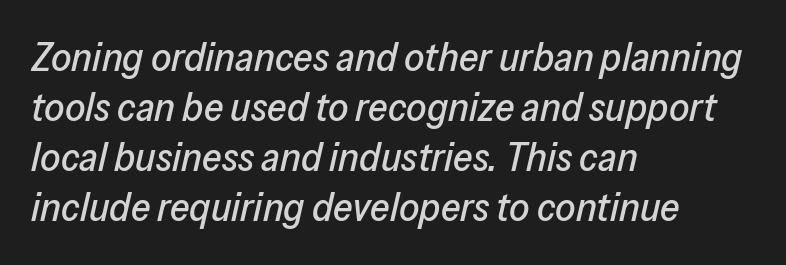
Q: Is the text italic (slanted)? A: Yes, it leans right by about 13 degrees.
Q: Is the text underlined? A: No.
Q: How is the paragraph aligned? A: Left-aligned.
Q: Is the spacing between letters normal or unusually wide? A: Normal.
Q: Is the spacing between lines tight, normal or loose? A: Normal.
Q: Width (condensed, normal, or wide)? A: Normal.
Q: Stroke contrast? A: Low.
Q: x-height? A: Medium.
Q: Monospaced? A: No.
